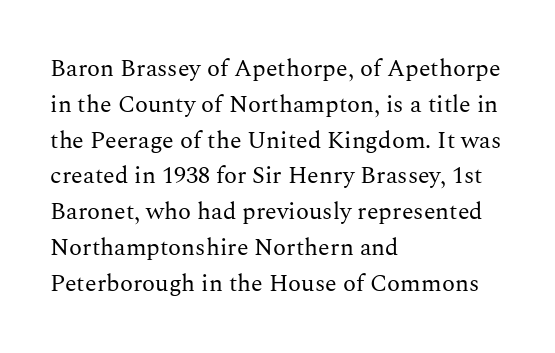
The image shows 24 px text type, upright; set left-aligned, normal line spacing (1.49x), normal letter spacing, not underlined.
